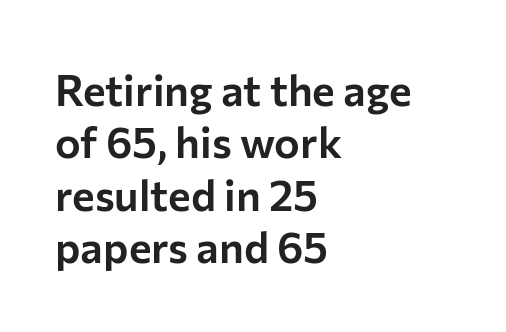
The letters advance in unequal steps, a hallmark of proportional type. Ascenders rise straight up at ninety degrees. Font category for this specimen: sans-serif. The lines in this sample share a left origin and differ only in where they stop. Underlining? Definitely not there. What stands out about the letter spacing? Nothing — it is the standard amount.
